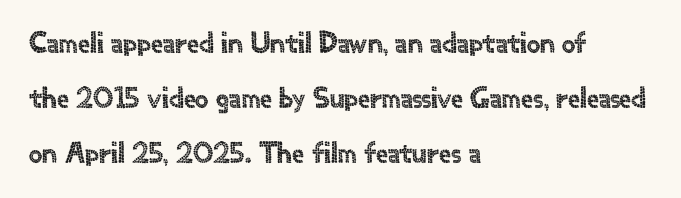
Q: Is the text italic (slanted)? A: No, it is upright.
Q: Is the typeface a serif or a sans-serif typeface? A: Sans-serif.
Q: Is the text underlined? A: No.
Q: How is the paragraph aligned? A: Left-aligned.
Q: Is the spacing between letters normal or unusually wide? A: Normal.
Q: Width (condensed, normal, or wide)? A: Normal.
Q: x-height? A: Small.
Q: Monospaced? A: No.
